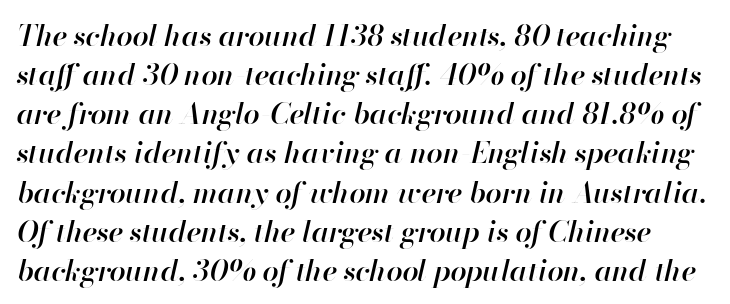
The image shows 29 px semibold type, italic (leaning right); set normal line spacing (1.35x), normal letter spacing, not underlined; high stroke contrast and a small x-height.
